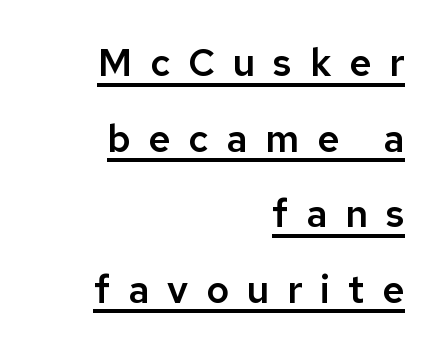
Q: Is the text italic (slanted)? A: No, it is upright.
Q: Is the typeface a serif or a sans-serif typeface? A: Sans-serif.
Q: Is the text underlined? A: Yes.
Q: How is the paragraph aligned? A: Right-aligned.
Q: Is the spacing between letters normal or unusually wide? A: Unusually wide.
Q: Is the spacing between lines tight, normal or loose? A: Loose.
Q: Width (condensed, normal, or wide)? A: Normal.
Q: Stroke contrast? A: Low.
Q: x-height? A: Medium.
Q: Monospaced? A: No.
